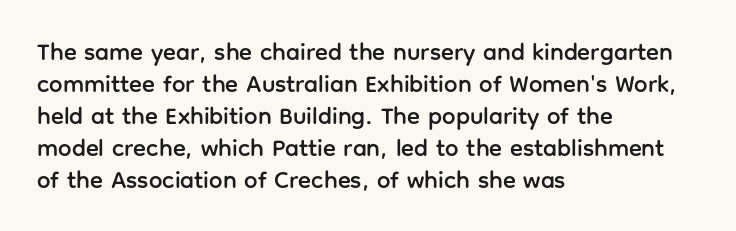
No italicization has been applied; the sample stays upright. The vertical gap from one line to the next is medium. Standard letterfit; no display-style spreading of the glyphs. The passage is arranged the way most books set body copy — flush left. Rule under the text: the space is simply empty.
